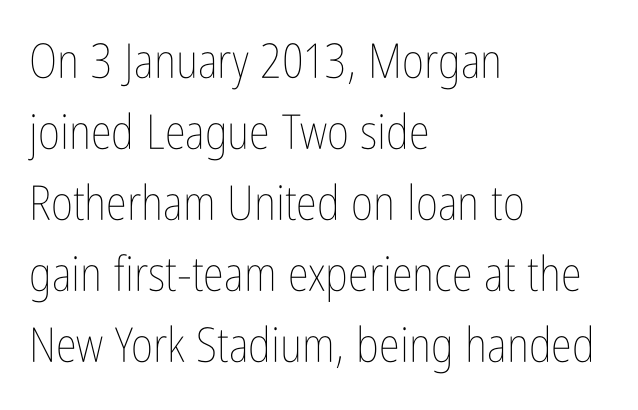
The image shows 48 px thin, condensed type, upright; set left-aligned, normal line spacing (1.48x), normal letter spacing, not underlined; low stroke contrast and a medium x-height.
